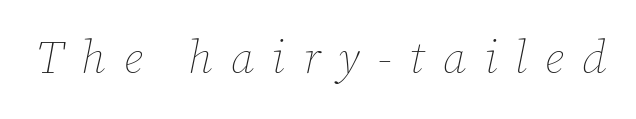
Q: Is the text bold? A: No.
Q: Is the text italic (slanted)? A: Yes, it leans right by about 12 degrees.
Q: Is the text underlined? A: No.
Q: Is the spacing between letters normal or unusually wide? A: Unusually wide.
Q: Width (condensed, normal, or wide)? A: Normal.
Q: Stroke contrast? A: Low.
Q: x-height? A: Medium.
Q: Monospaced? A: No.
